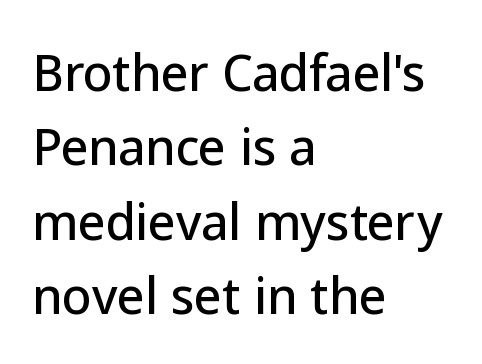
The image shows 48 px sans-serif type, upright; set left-aligned, normal line spacing (1.55x), normal letter spacing, not underlined; low stroke contrast and a medium x-height.
